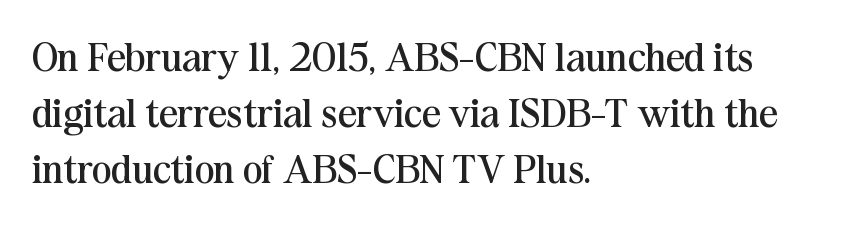
Q: Is the text bold? A: No.
Q: Is the text italic (slanted)? A: No, it is upright.
Q: Is the typeface a serif or a sans-serif typeface? A: Serif.
Q: Is the text underlined? A: No.
Q: How is the paragraph aligned? A: Left-aligned.
Q: Is the spacing between letters normal or unusually wide? A: Normal.
Q: Is the spacing between lines tight, normal or loose? A: Normal.
Q: Width (condensed, normal, or wide)? A: Normal.
Q: Stroke contrast? A: Medium.
Q: x-height? A: Medium.
Q: Monospaced? A: No.
